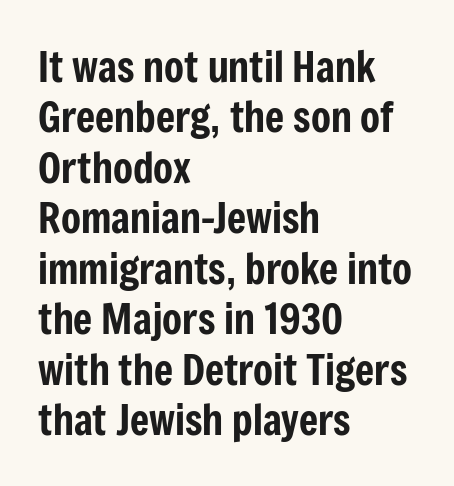
The passage shown is not underscored anywhere. The rendering uses natural spacing where letterforms have individual widths. A sans-serif font was chosen for this passage. Look at the tracking — it's just the regular setting, nothing added.
